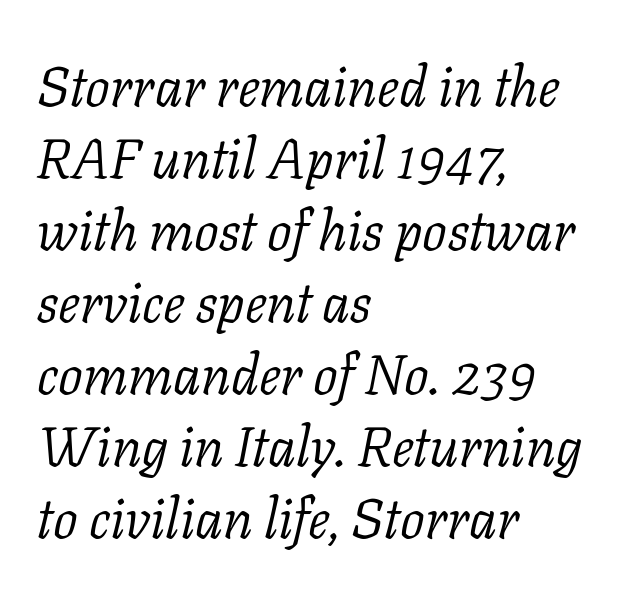
{"serif": "yes", "italic": "yes", "lean": "right", "slant_degrees": 11, "bold": "no", "weight": "light", "width": "normal", "stroke_contrast": "low", "x_height": "medium", "monospaced": "no", "underline": "no", "align": "left", "line_spacing": "normal", "line_spacing_ratio": 1.31, "letter_spacing": "normal", "letter_spacing_em": 0.0, "glyph_px": 55}
